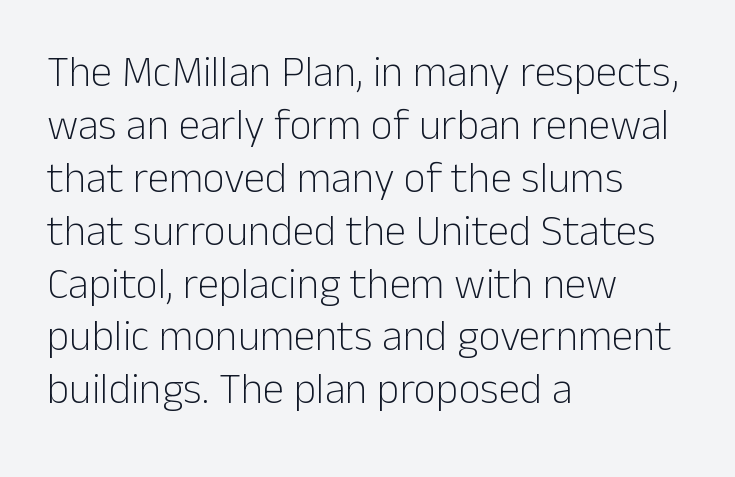
Q: Is the text bold? A: No.
Q: Is the text italic (slanted)? A: No, it is upright.
Q: Is the typeface a serif or a sans-serif typeface? A: Sans-serif.
Q: Is the text underlined? A: No.
Q: How is the paragraph aligned? A: Left-aligned.
Q: Is the spacing between letters normal or unusually wide? A: Normal.
Q: Width (condensed, normal, or wide)? A: Normal.
Q: Stroke contrast? A: Low.
Q: x-height? A: Medium.
Q: Monospaced? A: No.
